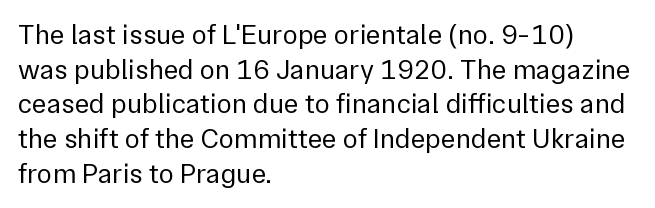
{"serif": "no", "italic": "no", "bold": "no", "weight": "regular", "width": "normal", "stroke_contrast": "low", "x_height": "medium", "monospaced": "no", "underline": "no", "align": "left", "line_spacing_ratio": 1.24, "letter_spacing": "normal", "letter_spacing_em": 0.0, "glyph_px": 28}
